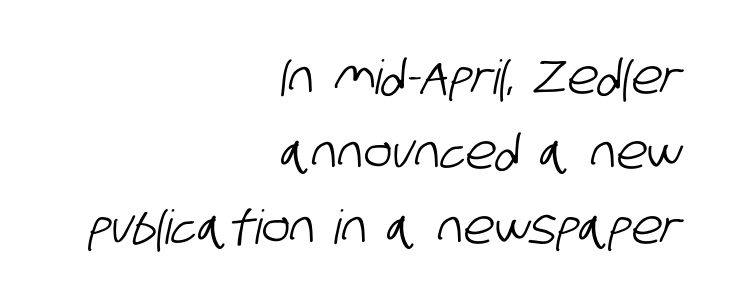
The image shows 47 px condensed sans-serif type; set right-aligned, normal line spacing (1.6x), normal letter spacing, not underlined; low stroke contrast and a large x-height.
